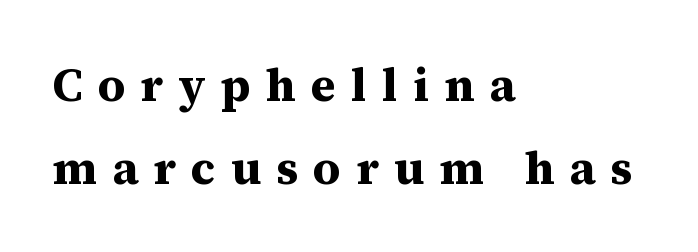
Q: Is the text bold? A: Yes.
Q: Is the text italic (slanted)? A: No, it is upright.
Q: Is the typeface a serif or a sans-serif typeface? A: Serif.
Q: Is the text underlined? A: No.
Q: How is the paragraph aligned? A: Left-aligned.
Q: Is the spacing between letters normal or unusually wide? A: Unusually wide.
Q: Width (condensed, normal, or wide)? A: Normal.
Q: Stroke contrast? A: Medium.
Q: x-height? A: Medium.
Q: Monospaced? A: No.
